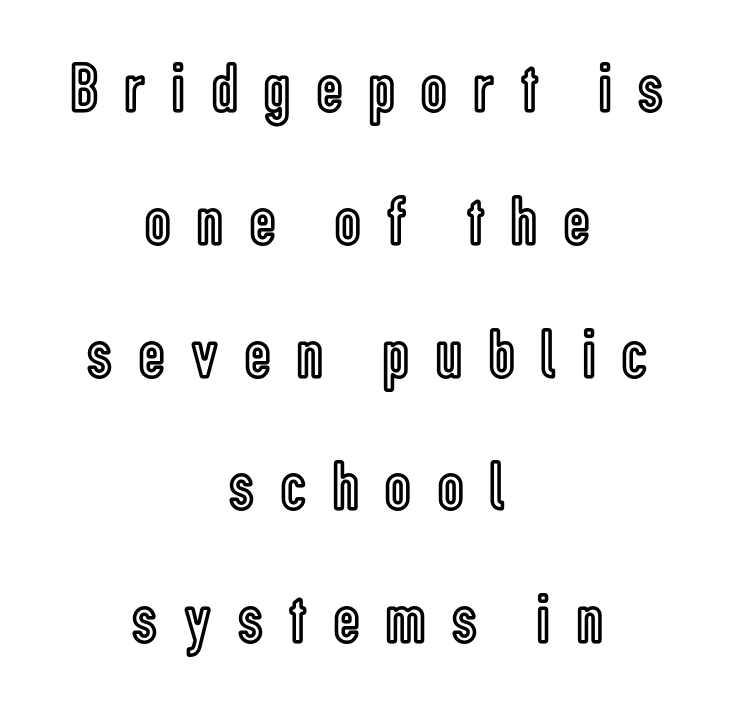
Proportional: the letters do not fall into vertical columns. This sample uses an upright cut, with every glyph sitting square on the baseline. The text block is weighted toward neither margin, spreading evenly from the middle. The tracking jumps out immediately: characters are airy and widely separated. Check the space under the baseline: it is left empty.
